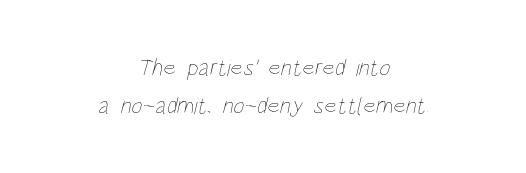
The vertical gap from one line to the next is medium. Tracking here is standard; glyphs follow each other at the usual distance. Vertical stems look standard width or narrower in stroke. Alignment: centered. The passage shown is not underscored anywhere.
